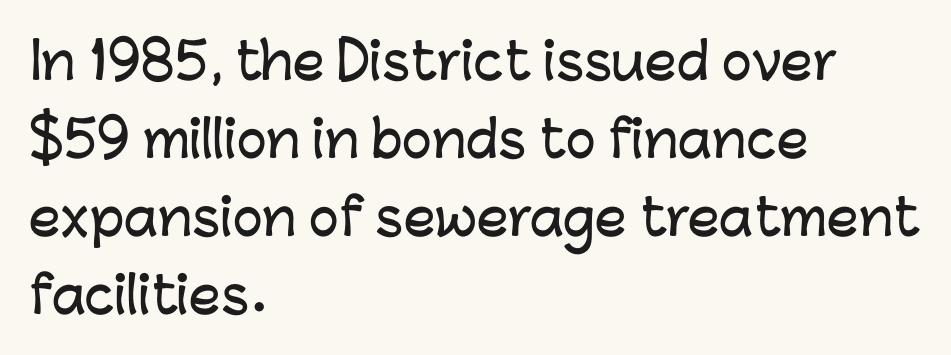
Q: Is the text italic (slanted)? A: No, it is upright.
Q: Is the typeface a serif or a sans-serif typeface? A: Sans-serif.
Q: Is the text underlined? A: No.
Q: How is the paragraph aligned? A: Left-aligned.
Q: Is the spacing between letters normal or unusually wide? A: Normal.
Q: Is the spacing between lines tight, normal or loose? A: Normal.
Q: Width (condensed, normal, or wide)? A: Normal.
Q: Stroke contrast? A: Low.
Q: x-height? A: Medium.
Q: Monospaced? A: No.
